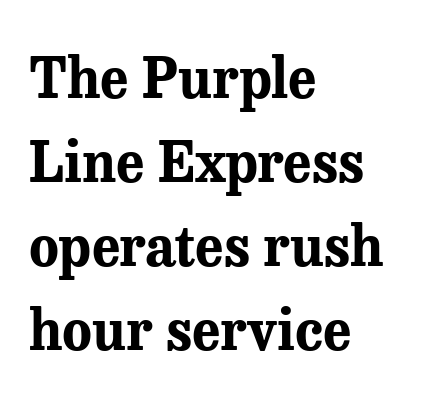
Q: Is the text bold? A: Yes.
Q: Is the text italic (slanted)? A: No, it is upright.
Q: Is the typeface a serif or a sans-serif typeface? A: Serif.
Q: Is the text underlined? A: No.
Q: How is the paragraph aligned? A: Left-aligned.
Q: Is the spacing between letters normal or unusually wide? A: Normal.
Q: Is the spacing between lines tight, normal or loose? A: Normal.
Q: Width (condensed, normal, or wide)? A: Normal.
Q: Stroke contrast? A: Medium.
Q: x-height? A: Medium.
Q: Monospaced? A: No.
